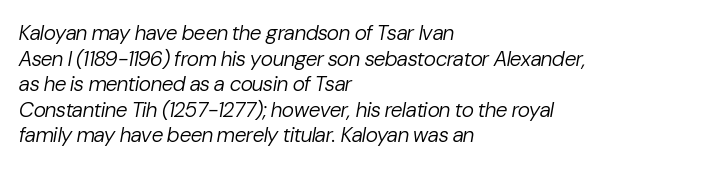
Q: Is the text bold? A: No.
Q: Is the text italic (slanted)? A: Yes, it leans right by about 10 degrees.
Q: Is the text underlined? A: No.
Q: How is the paragraph aligned? A: Left-aligned.
Q: Is the spacing between letters normal or unusually wide? A: Normal.
